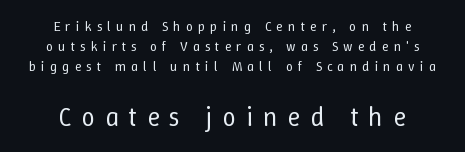
No heavy texture on the line: the type isn't bold. Whoever set this chose a conventional vertical rhythm. Display-style spreading of the glyphs; the letterfit is very open. Is the lower block the larger one? Yes — the lower block carries the bigger type.
